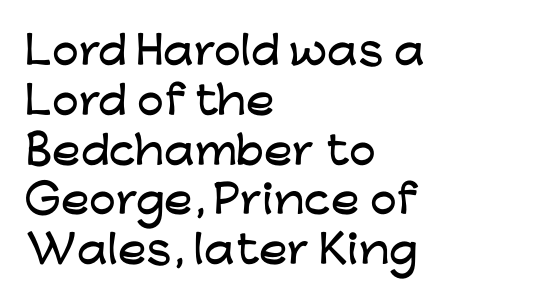
{"serif": "no", "italic": "no", "width": "wide", "stroke_contrast": "low", "x_height": "medium", "monospaced": "no", "underline": "no", "align": "left", "line_spacing": "normal", "line_spacing_ratio": 1.31, "letter_spacing": "normal", "letter_spacing_em": 0.0, "glyph_px": 38}
